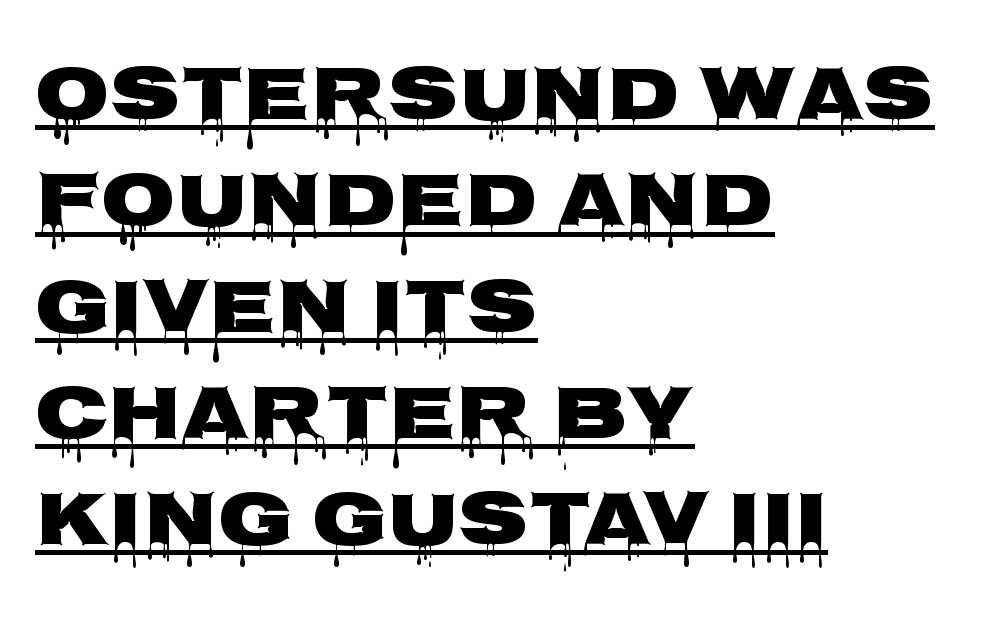
The rendered words wear a rule along their underside. You'd pick this weight for a headline — it's a proper bold. The face used here is proportionally spaced, like ordinary book or web type. Successive baselines arrive at the customary interval.
